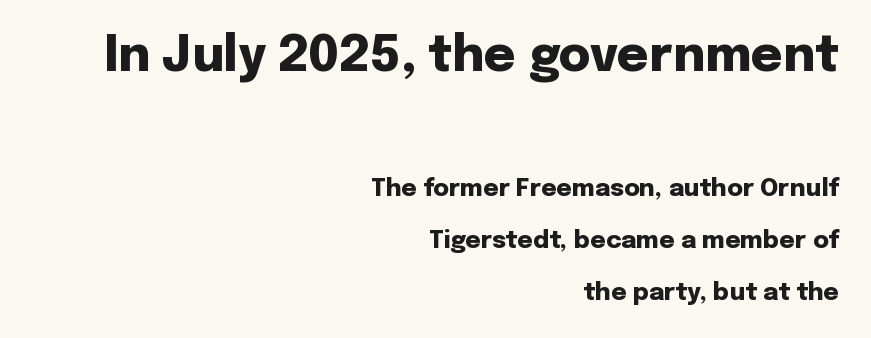
The image shows 49 px heavy sans-serif type, upright; set right-aligned, loose line spacing (2.16x), normal letter spacing, not underlined; the first (top) block is 2.04x larger; low stroke contrast and a medium x-height.
